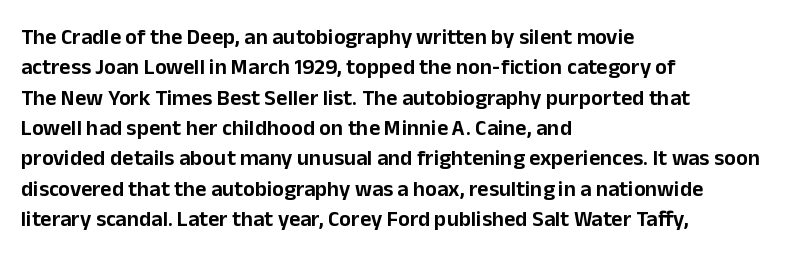
The image shows 22 px text type, upright; set left-aligned, normal line spacing (1.38x), normal letter spacing, not underlined.
